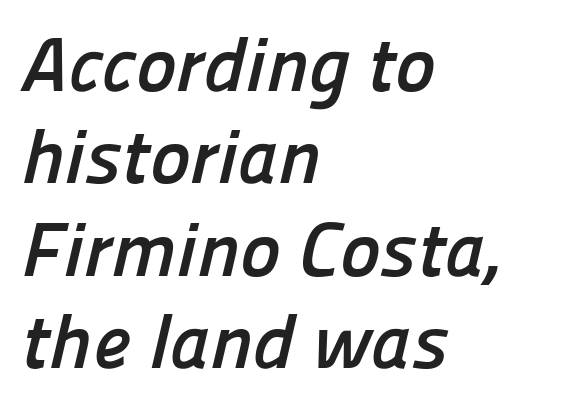
{"serif": "no", "bold": "yes", "weight": "semibold", "width": "normal", "stroke_contrast": "low", "x_height": "medium", "monospaced": "no", "underline": "no", "align": "left", "line_spacing_ratio": 1.2, "letter_spacing": "normal", "letter_spacing_em": 0.0, "glyph_px": 77}
